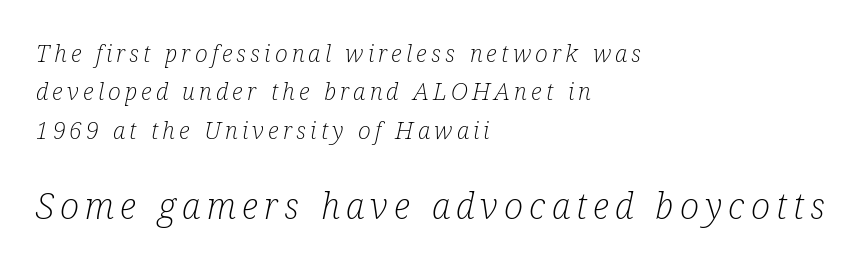
Is the block centered? No — it sits flush against the left margin. Letterform terminals end in serifs throughout the passage. In terms of leading, this rendering sits right in the middle. Heft: none added — not bold. This layout puts the modest block above and the oversized block below. Here the designer chose a conventional face with non-uniform glyph widths.
